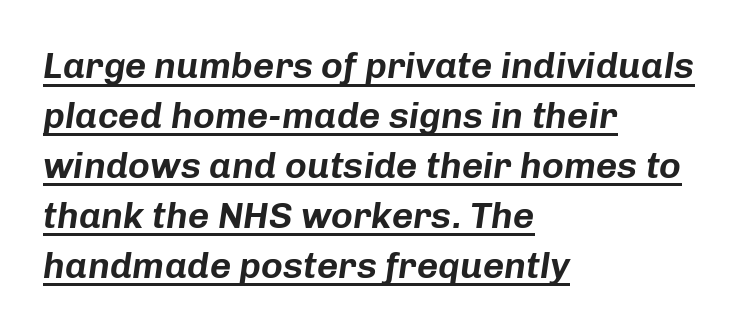
{"italic": "yes", "lean": "right", "slant_degrees": 8, "width": "normal", "stroke_contrast": "low", "x_height": "medium", "monospaced": "no", "underline": "yes", "align": "left", "line_spacing": "normal", "line_spacing_ratio": 1.35, "letter_spacing": "normal", "letter_spacing_em": 0.0, "glyph_px": 37}
